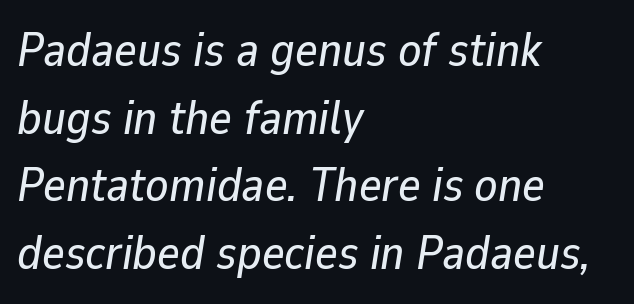
The image shows 48 px text type, italic (leaning right); set left-aligned, normal line spacing (1.41x), normal letter spacing, not underlined; low stroke contrast and a medium x-height.
